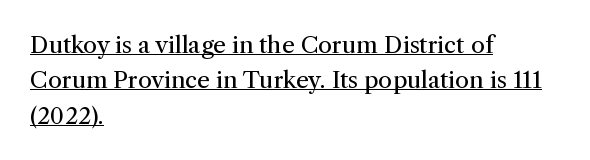
Q: Is the text bold? A: No.
Q: Is the text italic (slanted)? A: No, it is upright.
Q: Is the text underlined? A: Yes.
Q: How is the paragraph aligned? A: Left-aligned.
Q: Is the spacing between letters normal or unusually wide? A: Normal.
Q: Is the spacing between lines tight, normal or loose? A: Normal.
